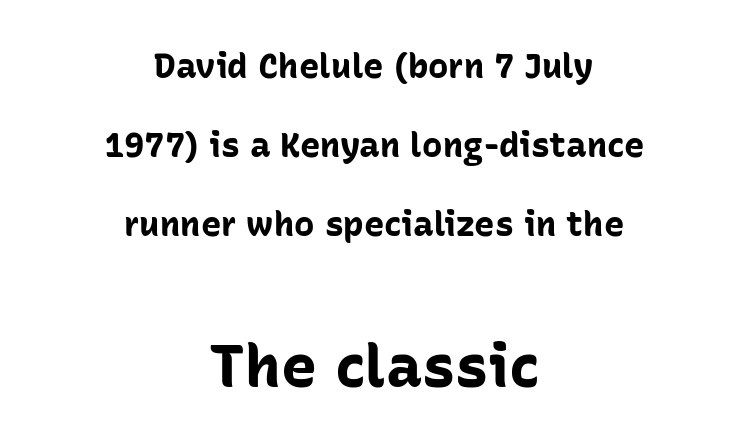
Summary of vertical rhythm: relaxed, with wide interline spacing. Character widths vary here, with narrow letters taking less room than wide ones. Each glyph is drawn with heavy, bold strokes. A centered setting, common on invitations and titles, is used for this passage.
